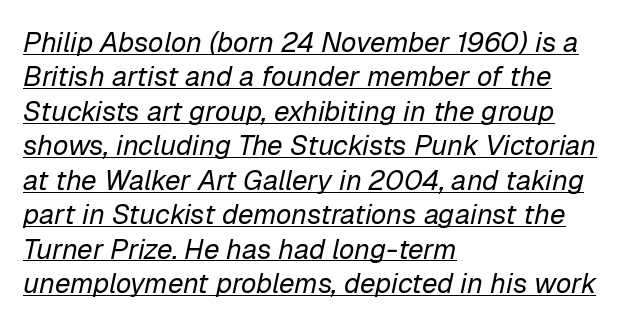
Nothing heavy about these letters — not bold at all. These lines were composed using italics. Character widths vary here, with narrow letters taking less room than wide ones. The typesetter chose a ragged-right arrangement here. Each line of the rendering has a horizontal stroke beneath the glyphs.
